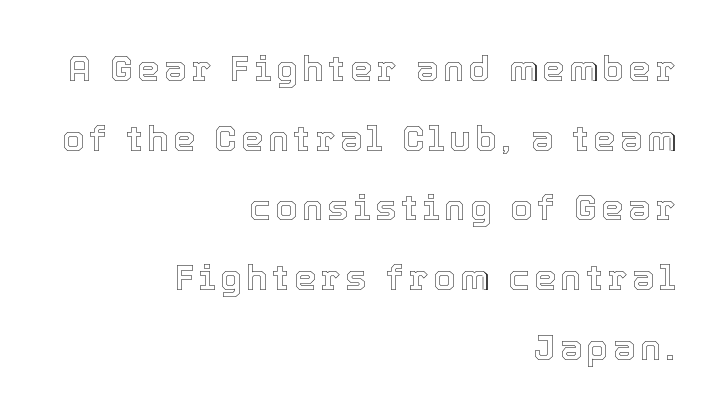
Q: Is the text italic (slanted)? A: No, it is upright.
Q: Is the text underlined? A: No.
Q: How is the paragraph aligned? A: Right-aligned.
Q: Is the spacing between lines tight, normal or loose? A: Loose.
Q: Width (condensed, normal, or wide)? A: Normal.
Q: x-height? A: Medium.
Q: Monospaced? A: No.
